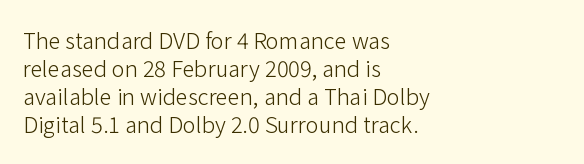
{"italic": "no", "bold": "no", "underline": "no", "align": "left", "line_spacing": "normal", "line_spacing_ratio": 1.28, "letter_spacing": "normal", "letter_spacing_em": 0.0, "glyph_px": 22}
